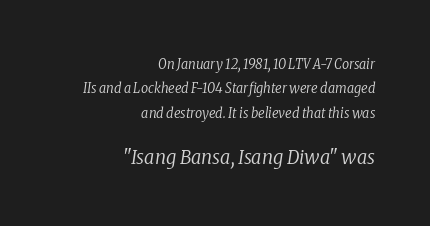
{"italic": "yes", "lean": "right", "slant_degrees": 8, "bold": "no", "underline": "no", "align": "right", "line_spacing_ratio": 1.75, "letter_spacing": "normal", "letter_spacing_em": 0.0, "larger_block": "second", "size_ratio": 1.43, "glyph_px": 20}
